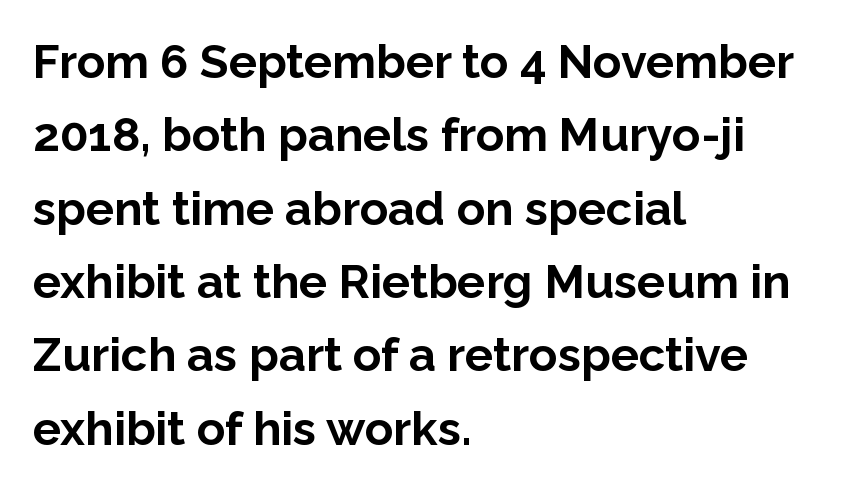
The image shows 47 px bold sans-serif type, upright; set left-aligned, normal line spacing (1.56x), normal letter spacing, not underlined; low stroke contrast and a medium x-height.
